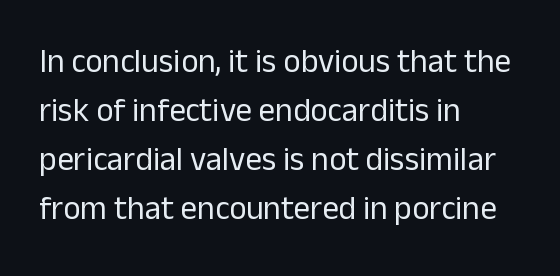
Q: Is the text bold? A: No.
Q: Is the text italic (slanted)? A: No, it is upright.
Q: Is the typeface a serif or a sans-serif typeface? A: Sans-serif.
Q: Is the text underlined? A: No.
Q: How is the paragraph aligned? A: Left-aligned.
Q: Is the spacing between letters normal or unusually wide? A: Normal.
Q: Is the spacing between lines tight, normal or loose? A: Normal.
Q: Width (condensed, normal, or wide)? A: Normal.
Q: Stroke contrast? A: Low.
Q: x-height? A: Medium.
Q: Monospaced? A: No.
